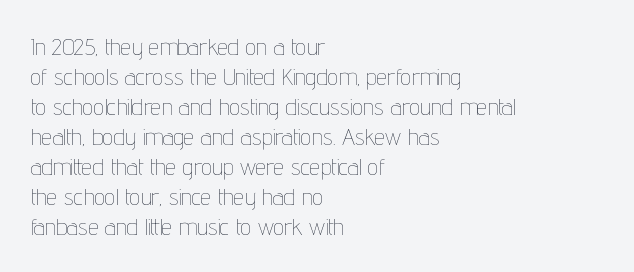
The image shows 24 px text type, upright; set left-aligned, normal line spacing (1.25x), normal letter spacing, not underlined.
